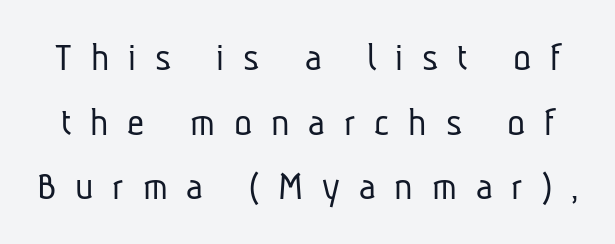
Lines of text with bare space underneath. Does extra space separate the letters? Yes, quite a lot of it. Caption: face not bold, strokes unweighted. Here the designer chose a conventional face with non-uniform glyph widths. The vertical gap from one line to the next is medium.
